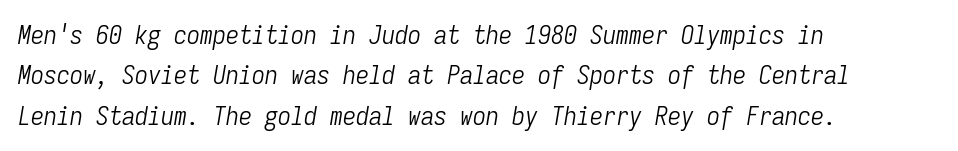
The image shows 26 px text type, italic (leaning right); set left-aligned, normal line spacing (1.55x), normal letter spacing, not underlined.
